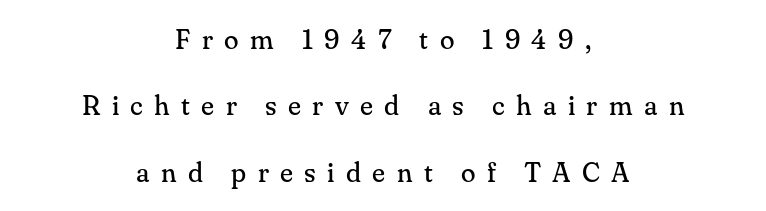
Each row of text sits above clean, open space. The letters are spread apart with noticeably loose tracking. Every character sits straight up, as roman type does. Each new line begins a long way beneath the previous one. Heft: none added — not bold. Does the copy run flush right? No — it is centered line by line.
